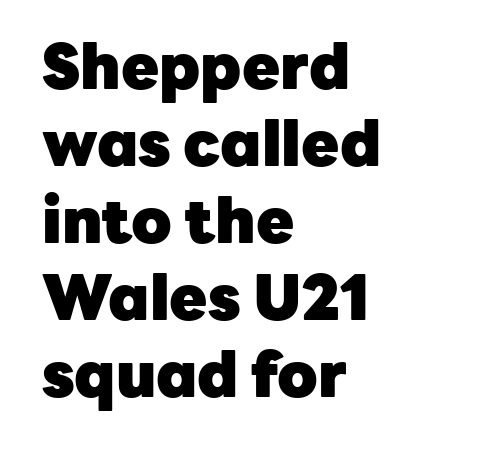
The image shows 62 px heavy sans-serif type, upright; set left-aligned, line spacing 1.24x, normal letter spacing, not underlined; low stroke contrast and a medium x-height.
